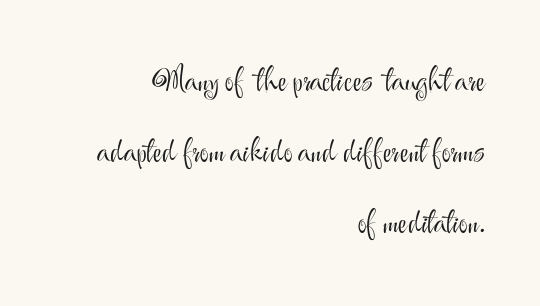
Stroke thickness stays within the range of a standard reading face or lighter. The space between consecutive lines is lavish. Glyph-to-glyph distance matches everyday printed text. Check under the words: just untouched page. Looks like regular typesetting: each glyph gets only the width it needs.
